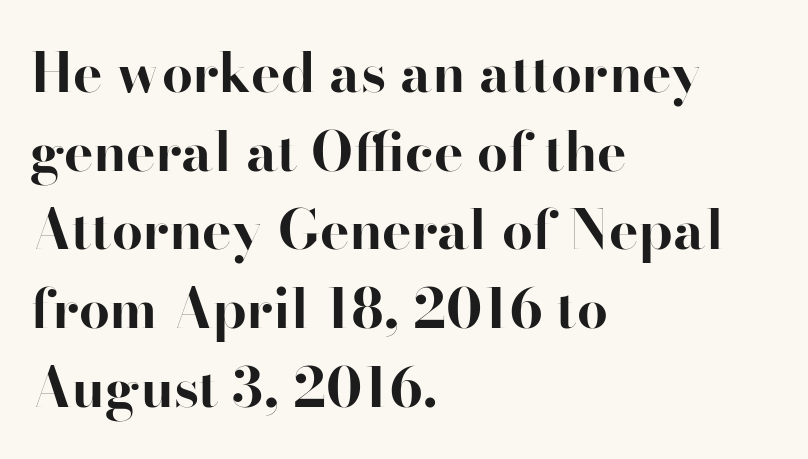
{"serif": "yes", "italic": "no", "bold": "yes", "weight": "bold", "width": "normal", "stroke_contrast": "high", "x_height": "small", "monospaced": "no", "underline": "no", "align": "left", "line_spacing": "normal", "line_spacing_ratio": 1.43, "letter_spacing": "normal", "letter_spacing_em": 0.0, "glyph_px": 55}
